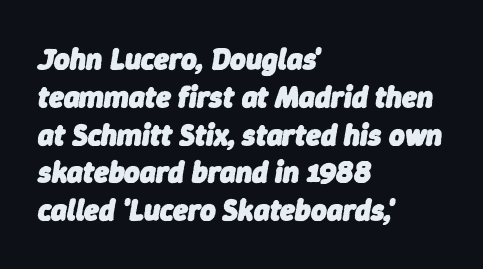
The image shows 30 px heavy type, italic (leaning right); set left-aligned, normal line spacing (1.26x), normal letter spacing, not underlined; low stroke contrast and a medium x-height.
